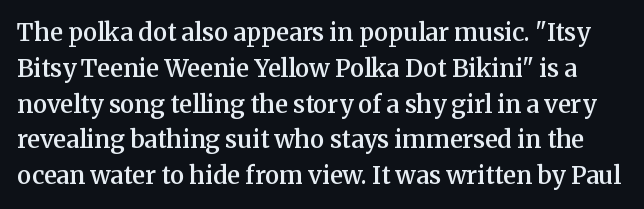
On the weight axis this lands at semibold, roughly 600. The rendering uses a moderate line-height, typical for paragraphs. Any mark beneath the type? The region is blank. Tracking here is standard; glyphs follow each other at the usual distance.
